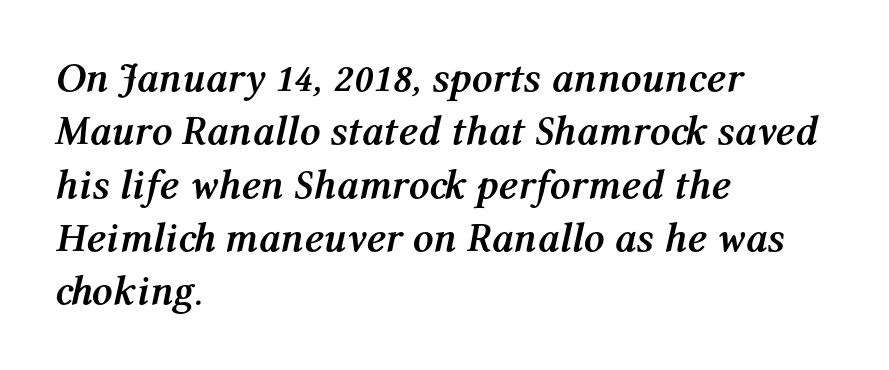
{"italic": "yes", "lean": "right", "slant_degrees": 12, "bold": "yes", "weight": "semibold", "width": "normal", "stroke_contrast": "medium", "x_height": "medium", "monospaced": "no", "underline": "no", "align": "left", "line_spacing": "normal", "line_spacing_ratio": 1.3, "letter_spacing": "normal", "letter_spacing_em": 0.0, "glyph_px": 41}
